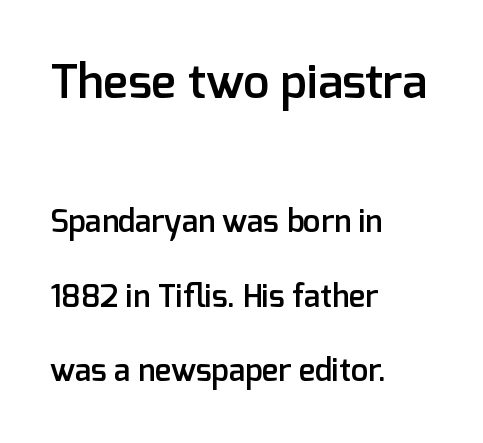
The image shows 47 px semibold sans-serif type, upright; set left-aligned, loose line spacing (2.4x), normal letter spacing, not underlined; the first (top) block is 1.52x larger; low stroke contrast and a medium x-height.
